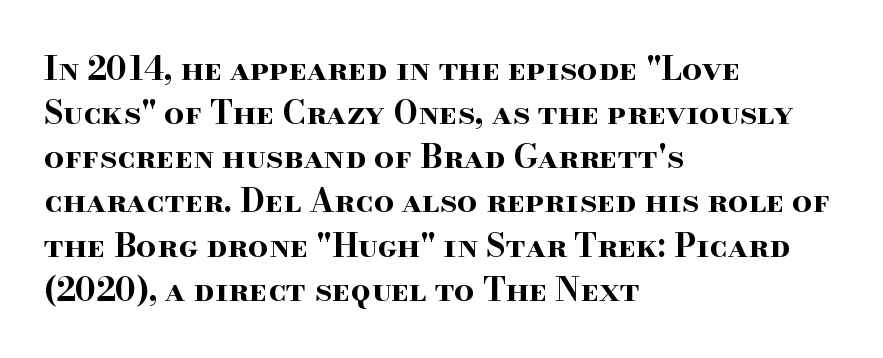
{"serif": "yes", "italic": "no", "bold": "yes", "weight": "bold", "width": "wide", "stroke_contrast": "high", "x_height": "small", "monospaced": "no", "underline": "no", "align": "left", "line_spacing": "normal", "line_spacing_ratio": 1.38, "letter_spacing": "normal", "letter_spacing_em": 0.0, "glyph_px": 32}
